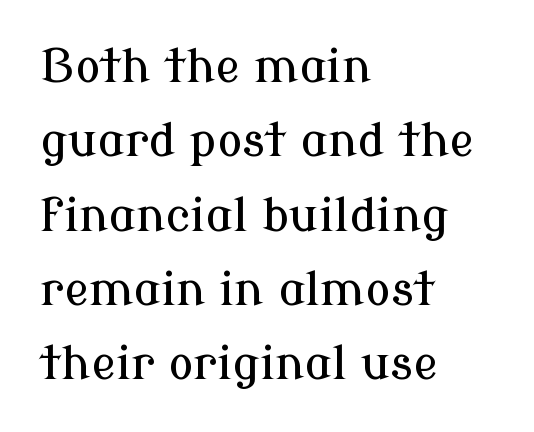
Q: Is the text italic (slanted)? A: No, it is upright.
Q: Is the typeface a serif or a sans-serif typeface? A: Serif.
Q: Is the text underlined? A: No.
Q: How is the paragraph aligned? A: Left-aligned.
Q: Is the spacing between letters normal or unusually wide? A: Normal.
Q: Is the spacing between lines tight, normal or loose? A: Normal.
Q: Width (condensed, normal, or wide)? A: Normal.
Q: Stroke contrast? A: Low.
Q: x-height? A: Medium.
Q: Monospaced? A: No.
